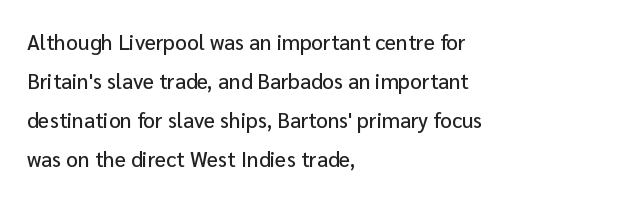
Q: Is the text italic (slanted)? A: No, it is upright.
Q: Is the text underlined? A: No.
Q: How is the paragraph aligned? A: Left-aligned.
Q: Is the spacing between letters normal or unusually wide? A: Normal.
